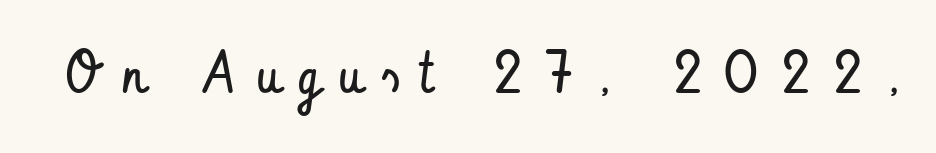
The image shows 58 px regular-weight, condensed sans-serif type, upright; set unusually wide letter spacing (+0.33 em), not underlined; low stroke contrast and a small x-height.
